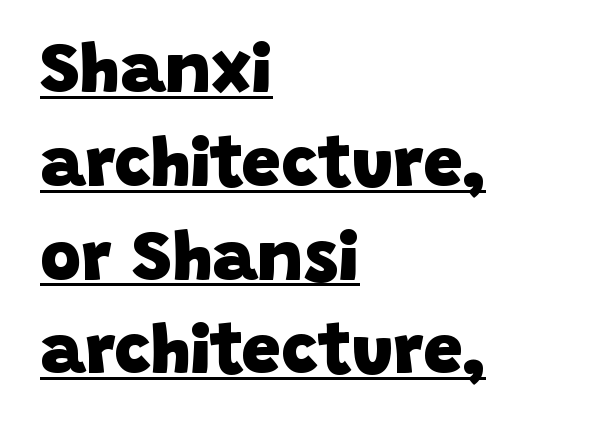
Q: Is the text bold? A: Yes.
Q: Is the typeface a serif or a sans-serif typeface? A: Sans-serif.
Q: Is the text underlined? A: Yes.
Q: How is the paragraph aligned? A: Left-aligned.
Q: Is the spacing between letters normal or unusually wide? A: Normal.
Q: Is the spacing between lines tight, normal or loose? A: Normal.
Q: Width (condensed, normal, or wide)? A: Normal.
Q: Stroke contrast? A: Low.
Q: x-height? A: Large.
Q: Monospaced? A: No.
